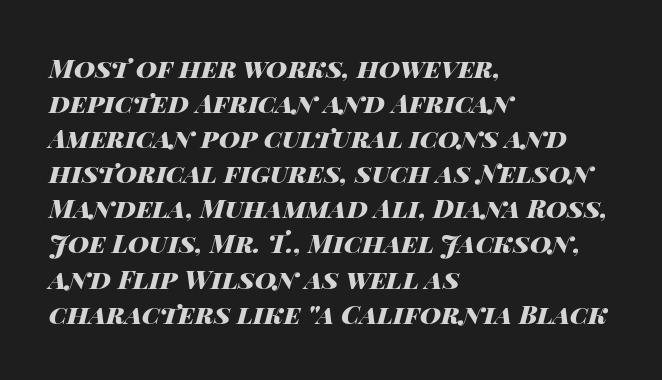
The image shows 26 px bold type, italic (leaning right); set left-aligned, normal line spacing (1.35x), normal letter spacing, not underlined.
